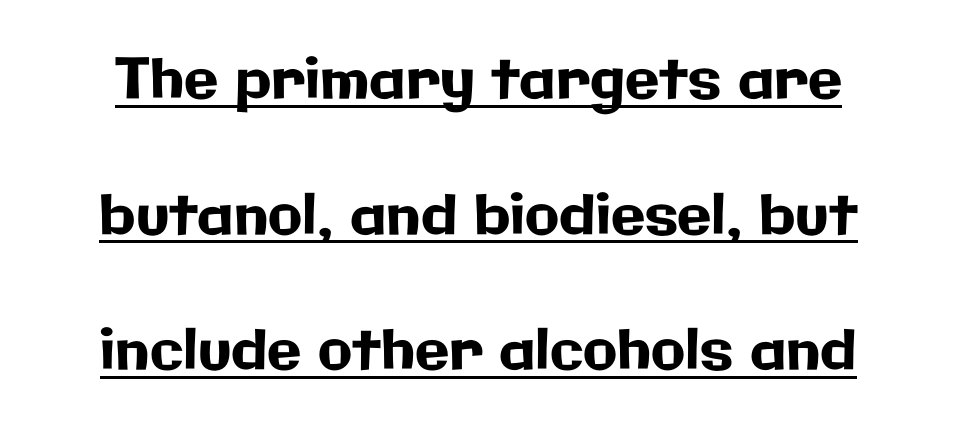
The image shows 56 px sans-serif type, upright; set loose line spacing (2.42x), normal letter spacing, underlined; low stroke contrast and a medium x-height.
